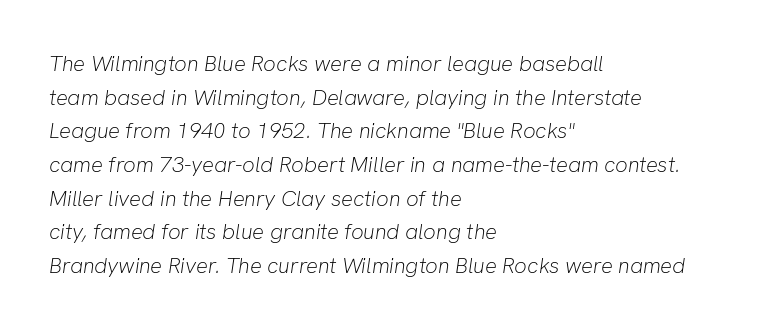
Compared with a typical body face, this is equally light or lighter still. This rendering leaves character spacing at its baseline value. The rendering anchors every line to the left-hand side. There's an unmistakable incline to the writing here. Anything drawn beneath the words? Only blank space.
